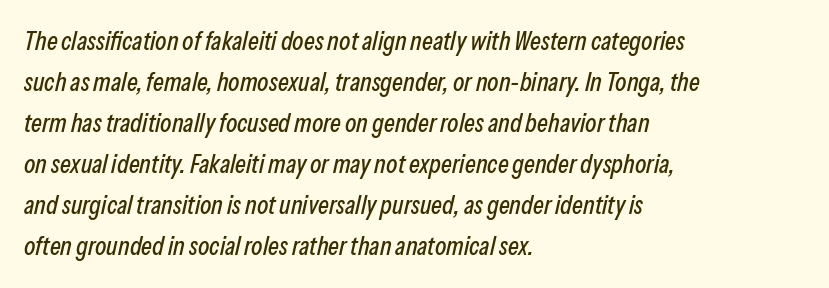
{"italic": "yes", "lean": "right", "slant_degrees": 13, "underline": "no", "align": "left", "line_spacing": "normal", "line_spacing_ratio": 1.58, "letter_spacing": "normal", "letter_spacing_em": 0.0, "glyph_px": 26}
